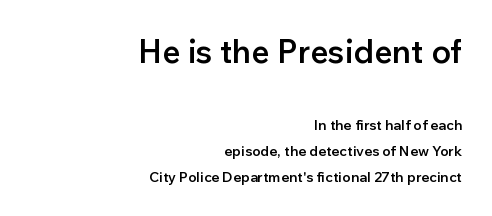
The image shows 32 px semibold sans-serif type, upright; set right-aligned, line spacing 1.85x, normal letter spacing, not underlined; the first (top) block is 2.29x larger; low stroke contrast and a medium x-height.
